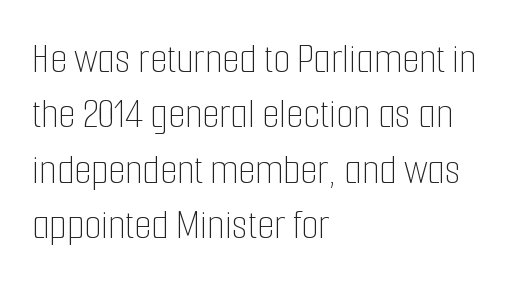
{"italic": "no", "bold": "no", "weight": "thin", "width": "condensed", "stroke_contrast": "low", "x_height": "medium", "monospaced": "no", "underline": "no", "align": "left", "line_spacing": "normal", "line_spacing_ratio": 1.26, "letter_spacing": "normal", "letter_spacing_em": 0.0, "glyph_px": 44}
